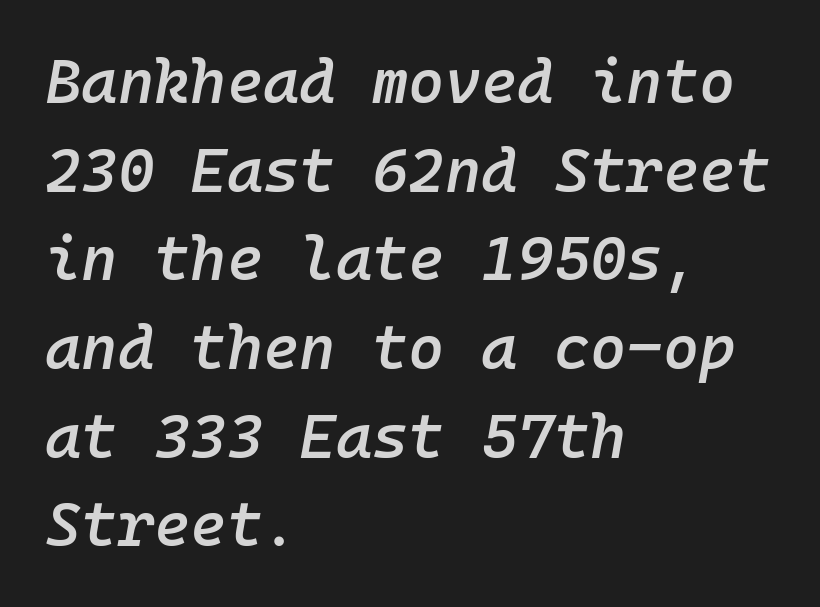
The image shows 62 px semibold type, italic (leaning right), monospaced; set left-aligned, normal line spacing (1.43x), normal letter spacing, not underlined; low stroke contrast and a medium x-height.
